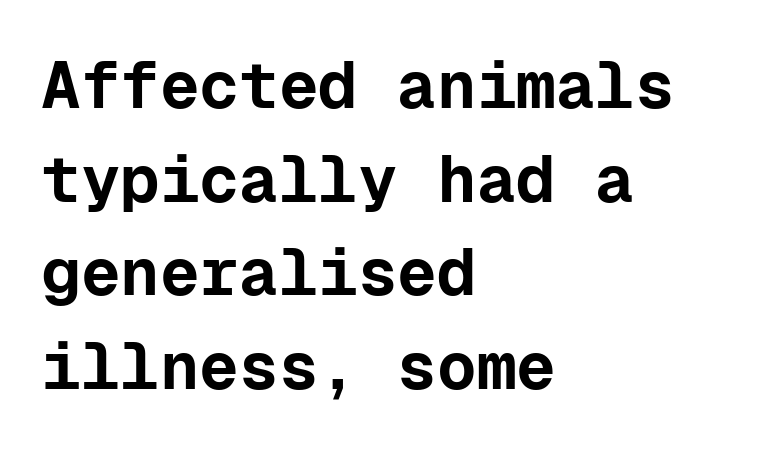
Q: Is the text bold? A: Yes.
Q: Is the text italic (slanted)? A: No, it is upright.
Q: Is the typeface a serif or a sans-serif typeface? A: Sans-serif.
Q: Is the text underlined? A: No.
Q: How is the paragraph aligned? A: Left-aligned.
Q: Is the spacing between letters normal or unusually wide? A: Normal.
Q: Is the spacing between lines tight, normal or loose? A: Normal.
Q: Width (condensed, normal, or wide)? A: Normal.
Q: Stroke contrast? A: Low.
Q: x-height? A: Medium.
Q: Monospaced? A: Yes.
